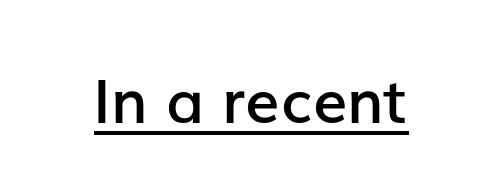
A bit beefed up — I'd call it semibold rather than bold. Students, note that the glyphs here touch the page at normal intervals. Unlike italic type, these characters show no tilt at all. This is sans-serif lettering, the kind often seen on screens and signage. Character widths vary here, with narrow letters taking less room than wide ones.
